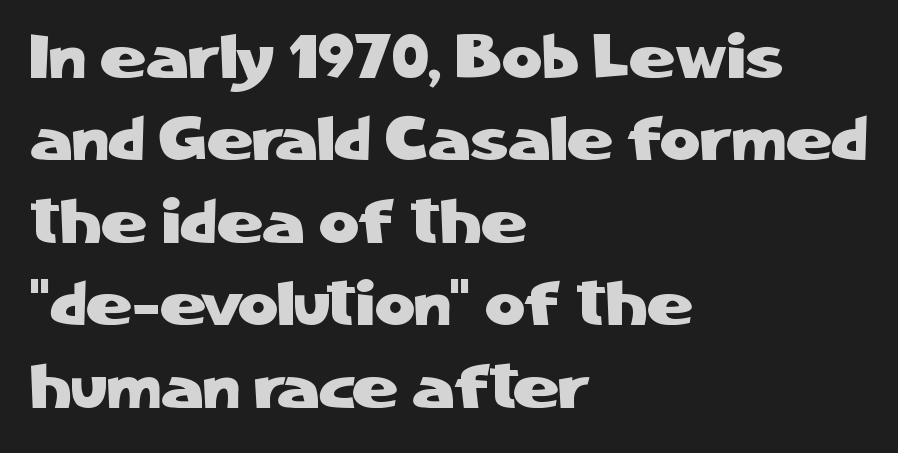
Do the characters align in a grid? No, the font is proportional. The letters stand upright; this is a roman face. Summary of vertical rhythm: regular, with standard interline spacing. Note: no serifs on the glyphs. Standard letterfit; no display-style spreading of the glyphs. Compared with a centered layout, this one pins lines to the left instead.
